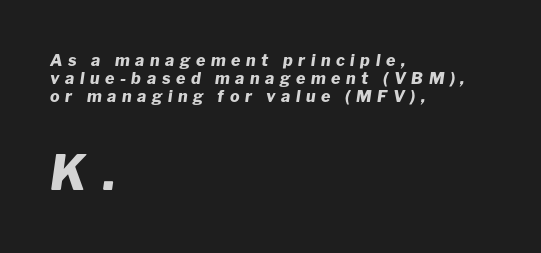
Observe the lean: these are italic letterforms. Rule under the text: the space is simply empty. Looks like regular typesetting: each glyph gets only the width it needs. The designer dialed line spacing down below the default. Size contrast runs from small at the top to large at the bottom. Between one letter and the next there's a generous, obvious gap.
